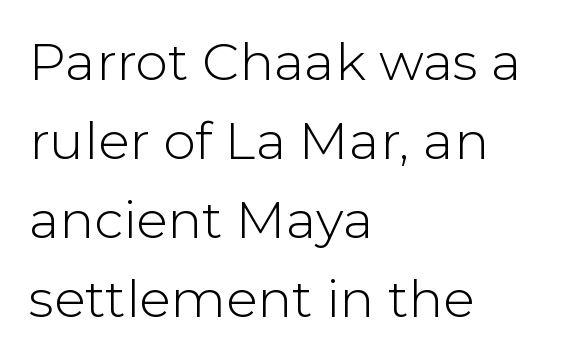
Descender tails drop into unmarked territory. The strokes carry an ordinary text weight at most. The letters advance in unequal steps, a hallmark of proportional type. Leading: standard. The type is set solid horizontally, with unmodified tracking.
